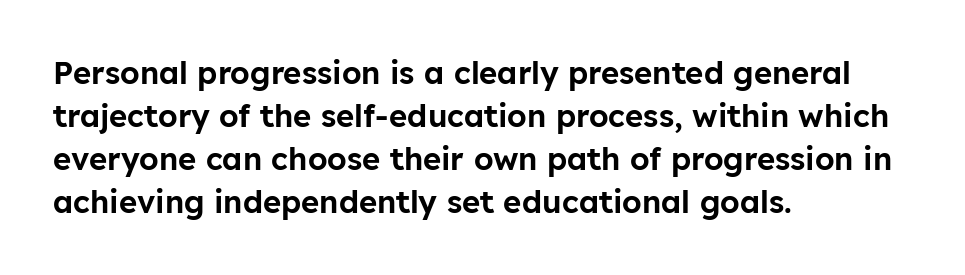
{"serif": "no", "italic": "no", "width": "normal", "stroke_contrast": "low", "x_height": "medium", "monospaced": "no", "underline": "no", "align": "left", "line_spacing": "normal", "line_spacing_ratio": 1.39, "letter_spacing": "normal", "letter_spacing_em": 0.0, "glyph_px": 31}
